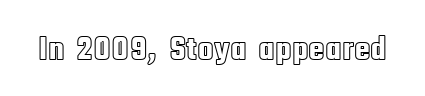
{"italic": "no", "width": "condensed", "x_height": "large", "monospaced": "no", "underline": "no", "letter_spacing": "normal", "letter_spacing_em": 0.0, "glyph_px": 34}
